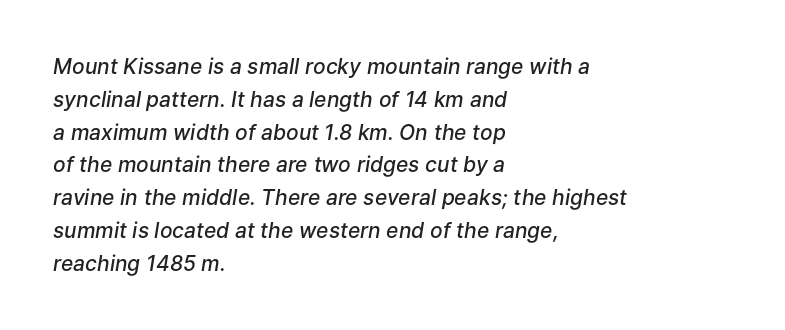
Q: Is the text bold? A: Semi-bold.
Q: Is the text italic (slanted)? A: Yes, it leans right by about 9 degrees.
Q: Is the text underlined? A: No.
Q: How is the paragraph aligned? A: Left-aligned.
Q: Is the spacing between letters normal or unusually wide? A: Normal.
Q: Is the spacing between lines tight, normal or loose? A: Normal.
